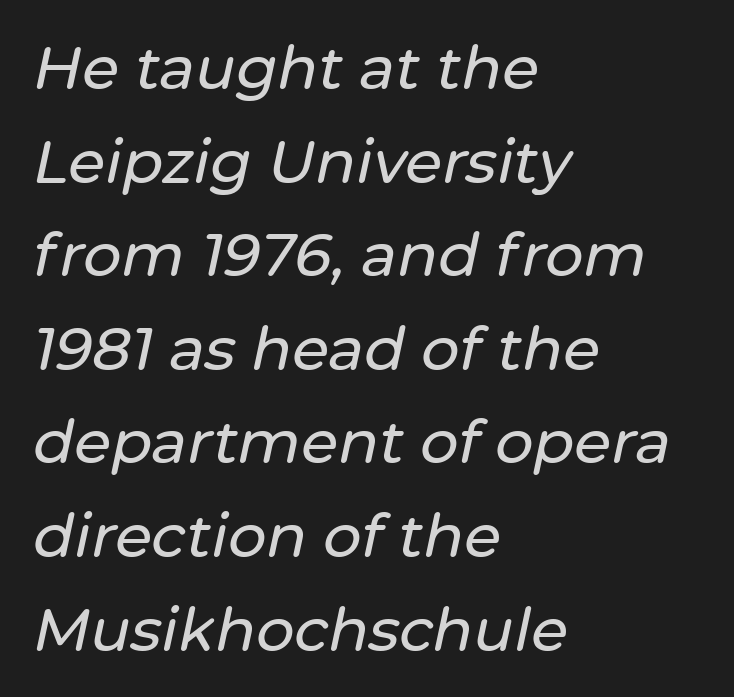
The image shows 60 px text type, italic (leaning right); set left-aligned, normal line spacing (1.56x), normal letter spacing, not underlined; low stroke contrast and a medium x-height.
